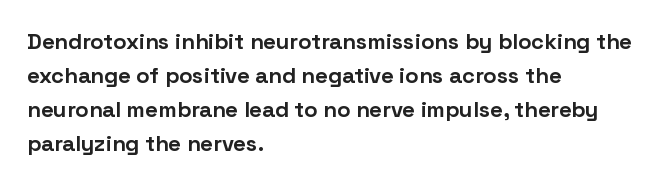
Q: Is the text bold? A: Yes.
Q: Is the text italic (slanted)? A: No, it is upright.
Q: Is the text underlined? A: No.
Q: How is the paragraph aligned? A: Left-aligned.
Q: Is the spacing between letters normal or unusually wide? A: Normal.
Q: Is the spacing between lines tight, normal or loose? A: Normal.
